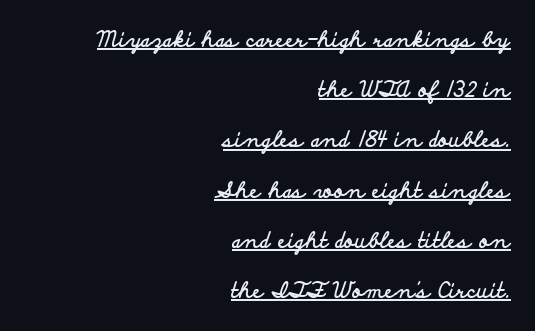
The image shows 21 px bold type; set right-aligned, loose line spacing (2.39x), normal letter spacing, underlined.
